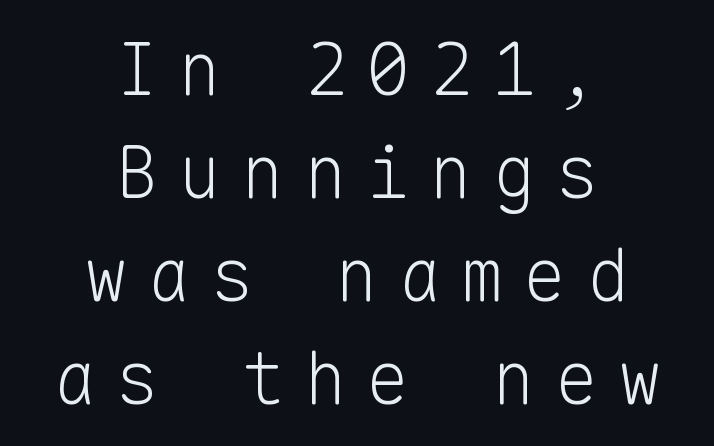
Stroke terminals: plain, sans-serif. The rows are spaced the way most documents space them. Rendered with straight, roman letterforms. Is this a fixed-width face? Yes — each glyph sits in an identical cell. Typeset on center — no edge is straight. Is the type heavy? It reads as light-to-regular instead.
